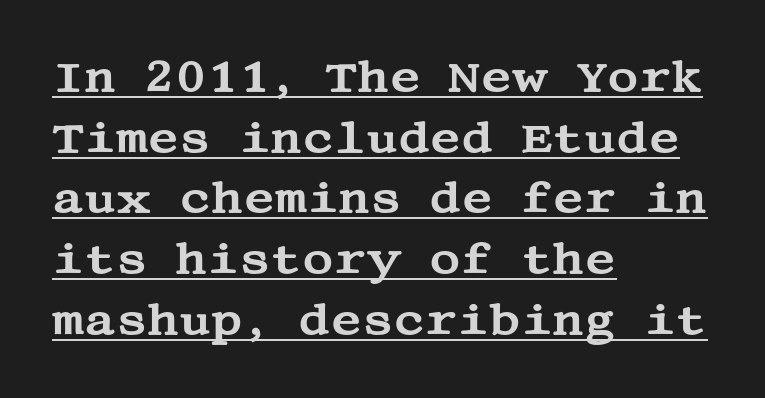
Q: Is the text italic (slanted)? A: No, it is upright.
Q: Is the typeface a serif or a sans-serif typeface? A: Serif.
Q: Is the text underlined? A: Yes.
Q: How is the paragraph aligned? A: Left-aligned.
Q: Is the spacing between letters normal or unusually wide? A: Normal.
Q: Is the spacing between lines tight, normal or loose? A: Normal.
Q: Width (condensed, normal, or wide)? A: Wide.
Q: Stroke contrast? A: Medium.
Q: x-height? A: Large.
